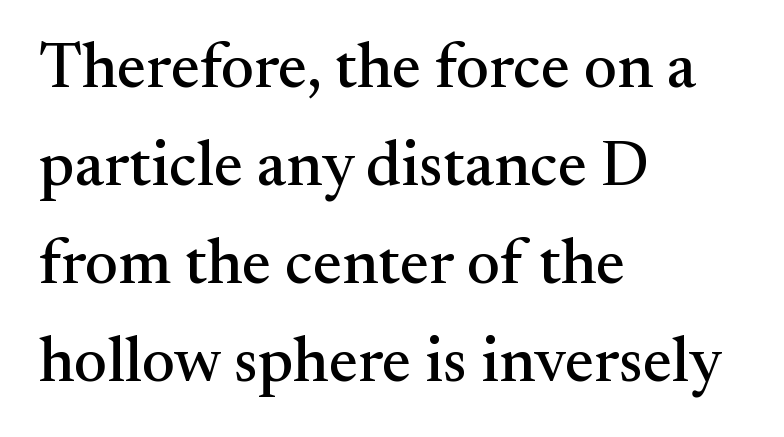
{"serif": "yes", "italic": "no", "width": "normal", "stroke_contrast": "medium", "x_height": "small", "monospaced": "no", "underline": "no", "align": "left", "line_spacing": "normal", "line_spacing_ratio": 1.53, "letter_spacing": "normal", "letter_spacing_em": 0.0, "glyph_px": 64}
